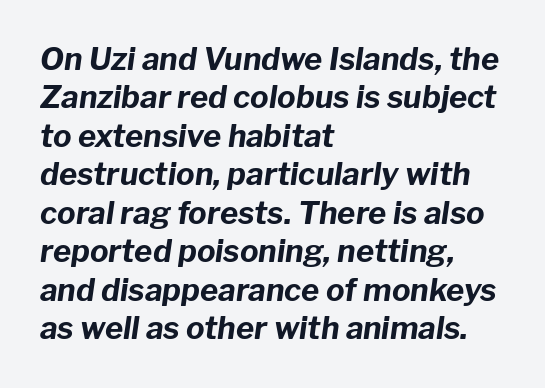
{"italic": "yes", "lean": "right", "slant_degrees": 8, "bold": "yes", "weight": "bold", "width": "normal", "stroke_contrast": "low", "x_height": "medium", "monospaced": "no", "underline": "no", "align": "left", "line_spacing_ratio": 1.24, "letter_spacing": "normal", "letter_spacing_em": 0.0, "glyph_px": 31}
